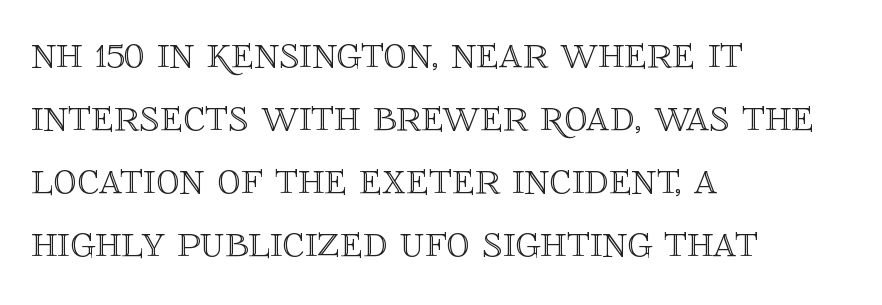
Each line starts at the same left margin while the right side varies. The face used here is proportionally spaced, like ordinary book or web type. Beneath every word, the page is bare. Does the leading feel generous? No, just average.
